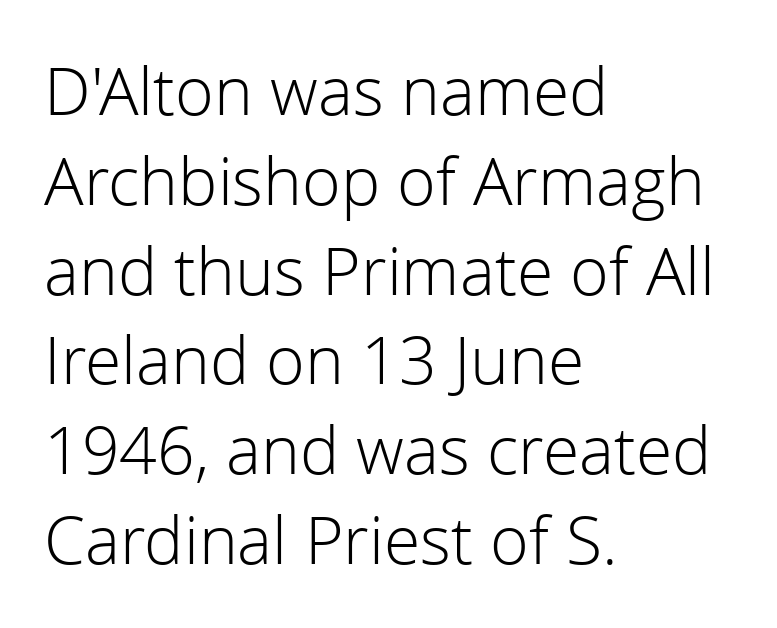
{"serif": "no", "italic": "no", "bold": "no", "weight": "light", "width": "normal", "x_height": "medium", "monospaced": "no", "underline": "no", "align": "left", "line_spacing": "normal", "line_spacing_ratio": 1.36, "letter_spacing": "normal", "letter_spacing_em": 0.0, "glyph_px": 66}
